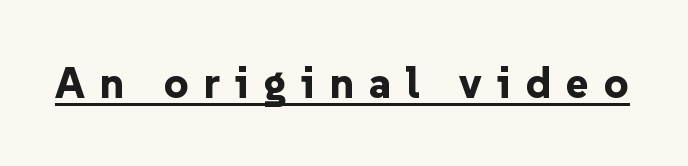
{"serif": "no", "italic": "no", "bold": "yes", "weight": "bold", "width": "normal", "stroke_contrast": "low", "x_height": "medium", "monospaced": "no", "underline": "yes", "letter_spacing": "wide", "letter_spacing_em": 0.35, "glyph_px": 43}
